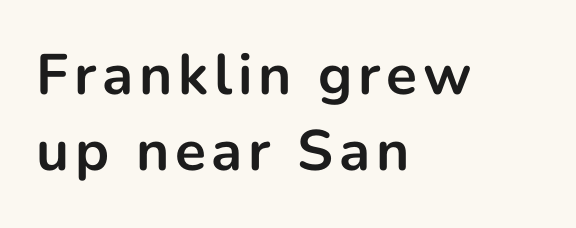
Q: Is the text bold? A: Yes.
Q: Is the text italic (slanted)? A: No, it is upright.
Q: Is the typeface a serif or a sans-serif typeface? A: Sans-serif.
Q: Is the text underlined? A: No.
Q: How is the paragraph aligned? A: Left-aligned.
Q: Is the spacing between lines tight, normal or loose? A: Normal.
Q: Width (condensed, normal, or wide)? A: Normal.
Q: Stroke contrast? A: Low.
Q: x-height? A: Medium.
Q: Monospaced? A: No.
